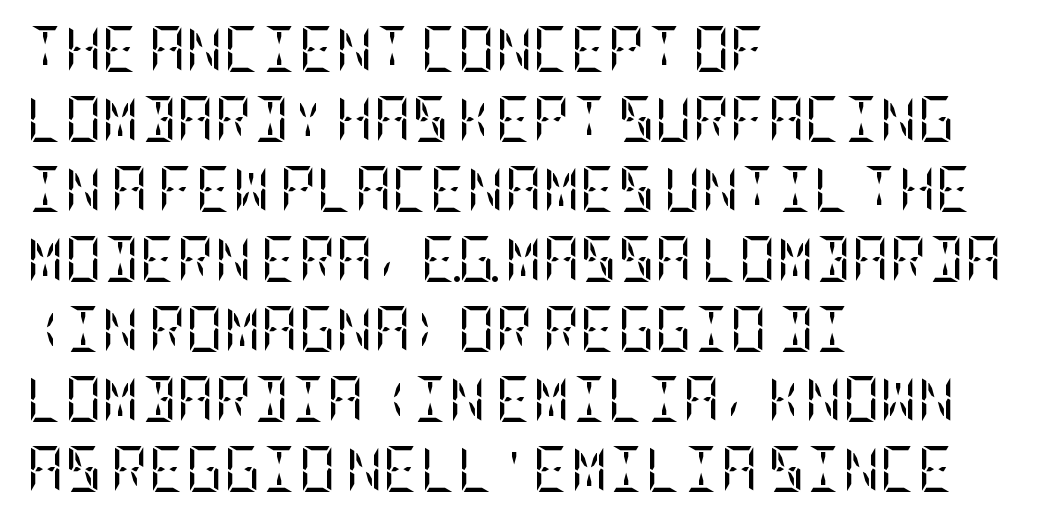
Underlining? Definitely not there. This is serif lettering, the kind often seen in printed books. Italic? Not at all — the glyphs are vertical. This sample uses plain, unmodified letter spacing. Notice how descenders clear the ascenders below comfortably — that's standard leading.
